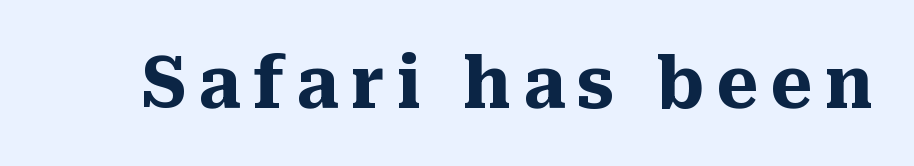
Q: Is the text bold? A: Yes.
Q: Is the text italic (slanted)? A: No, it is upright.
Q: Is the typeface a serif or a sans-serif typeface? A: Serif.
Q: Is the text underlined? A: No.
Q: Width (condensed, normal, or wide)? A: Normal.
Q: Stroke contrast? A: Medium.
Q: x-height? A: Medium.
Q: Monospaced? A: No.
